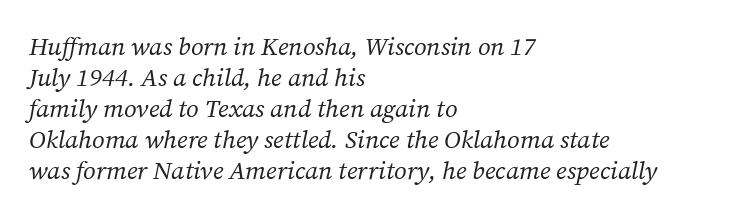
The image shows 25 px text type, italic (leaning right); set left-aligned, line spacing 1.24x, normal letter spacing, not underlined.
